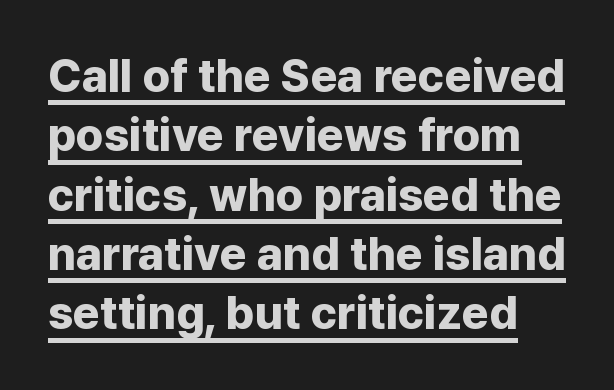
The image shows 46 px bold sans-serif type, upright; set normal line spacing (1.29x), normal letter spacing, underlined; low stroke contrast and a medium x-height.
